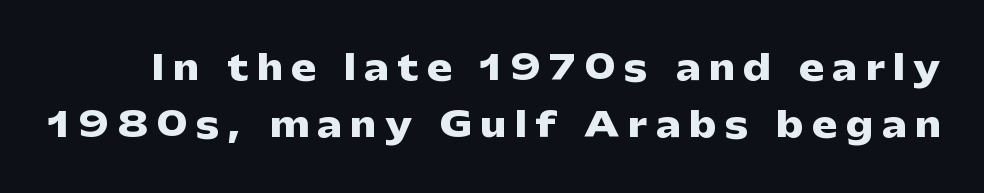
Q: Is the text bold? A: Yes.
Q: Is the text italic (slanted)? A: No, it is upright.
Q: Is the typeface a serif or a sans-serif typeface? A: Sans-serif.
Q: Is the text underlined? A: No.
Q: Is the spacing between letters normal or unusually wide? A: Unusually wide.
Q: Width (condensed, normal, or wide)? A: Wide.
Q: Stroke contrast? A: Low.
Q: x-height? A: Medium.
Q: Monospaced? A: No.
